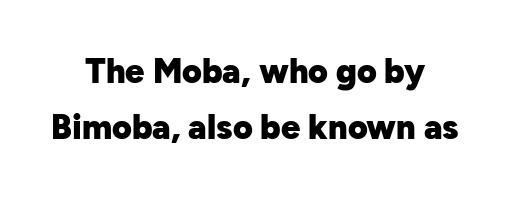
The image shows 34 px heavy sans-serif type, upright; set centered, normal line spacing (1.65x), normal letter spacing, not underlined; low stroke contrast and a medium x-height.
